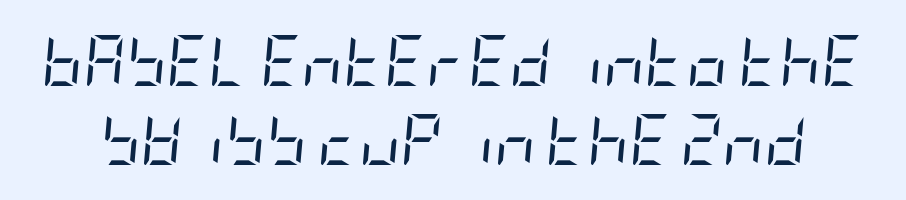
Characters follow at the spacing the type designer built in. The baseline area is clear. Does the lettering tilt? It does — this is italic. Letters have the restrained weight of plain body copy at most. Regarding leading, the lines here are spaced in the standard way.
